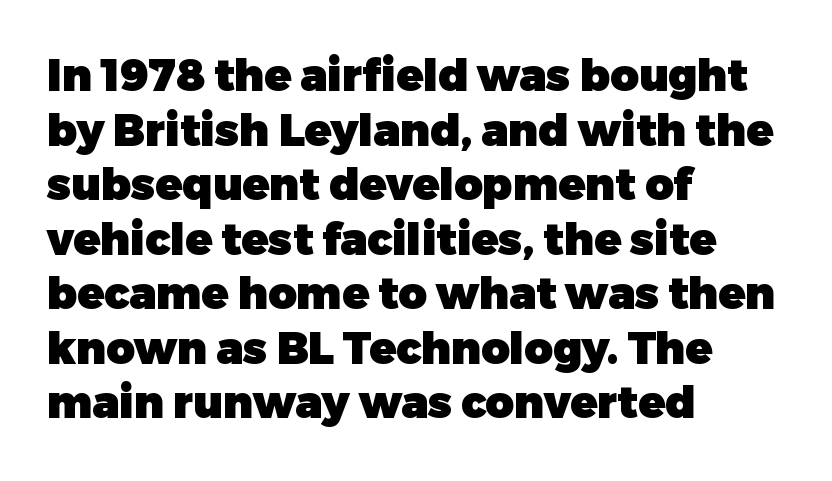
The space beneath each line is pristine and unruled. Compared with an ordinary text face, these strokes are far heavier — a full bold. Glyph-to-glyph distance matches everyday printed text. The paragraph has a hard left edge and a soft right edge.
